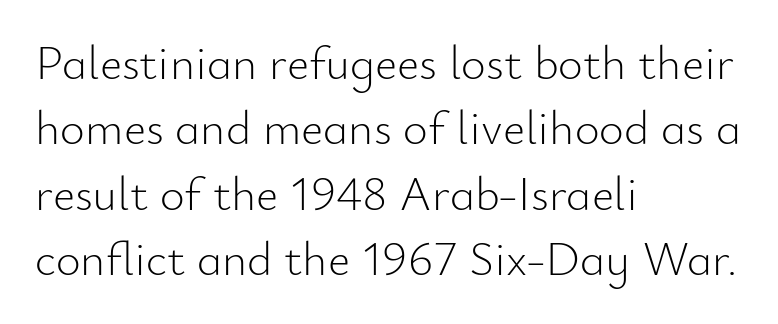
Q: Is the text bold? A: No.
Q: Is the text italic (slanted)? A: No, it is upright.
Q: Is the typeface a serif or a sans-serif typeface? A: Sans-serif.
Q: Is the text underlined? A: No.
Q: How is the paragraph aligned? A: Left-aligned.
Q: Is the spacing between letters normal or unusually wide? A: Normal.
Q: Is the spacing between lines tight, normal or loose? A: Normal.
Q: Width (condensed, normal, or wide)? A: Normal.
Q: Stroke contrast? A: Low.
Q: x-height? A: Small.
Q: Monospaced? A: No.
